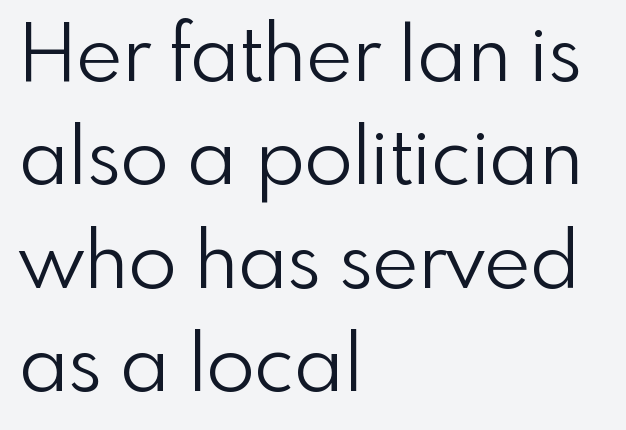
Q: Is the text bold? A: No.
Q: Is the text italic (slanted)? A: No, it is upright.
Q: Is the typeface a serif or a sans-serif typeface? A: Sans-serif.
Q: Is the text underlined? A: No.
Q: How is the paragraph aligned? A: Left-aligned.
Q: Is the spacing between letters normal or unusually wide? A: Normal.
Q: Is the spacing between lines tight, normal or loose? A: Normal.
Q: Width (condensed, normal, or wide)? A: Normal.
Q: x-height? A: Small.
Q: Monospaced? A: No.
